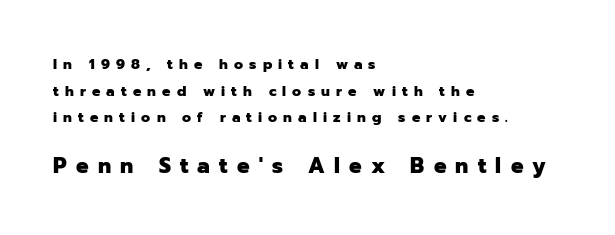
The image shows 21 px bold type, upright; set left-aligned, loose line spacing (1.9x), unusually wide letter spacing (+0.44 em), not underlined; the second (bottom) block is 1.5x larger.
